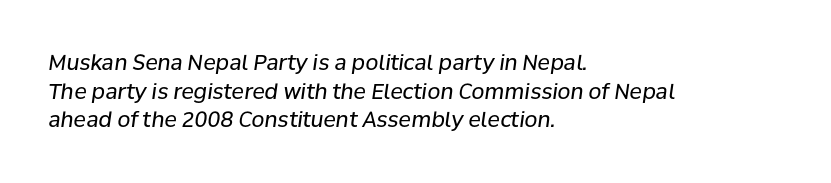
{"italic": "yes", "lean": "right", "slant_degrees": 8, "bold": "no", "underline": "no", "align": "left", "line_spacing": "normal", "line_spacing_ratio": 1.36, "letter_spacing": "normal", "letter_spacing_em": 0.0, "glyph_px": 21}
